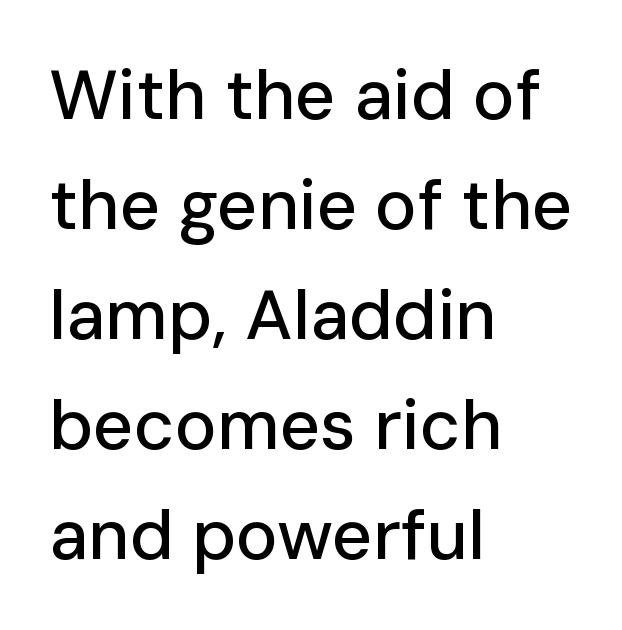
{"serif": "no", "italic": "no", "width": "normal", "stroke_contrast": "low", "x_height": "medium", "monospaced": "no", "underline": "no", "align": "left", "line_spacing": "normal", "line_spacing_ratio": 1.57, "letter_spacing": "normal", "letter_spacing_em": 0.0, "glyph_px": 70}
